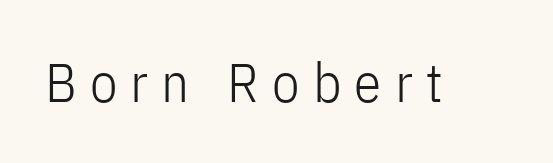
The image shows 55 px light, condensed sans-serif type, upright; set unusually wide letter spacing (+0.24 em), not underlined; low stroke contrast and a medium x-height.
